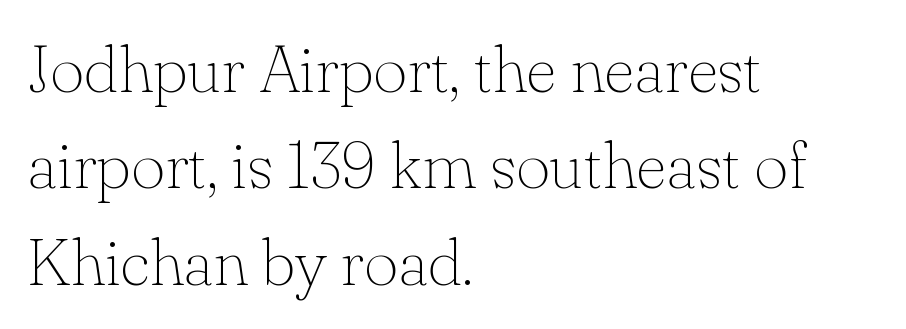
Think of a printed novel: that variable character pitch is what you see here. The typesetting does not lean heavy: it is not bold. Successive baselines arrive at the customary interval. Nobody drew a line under any word here.
